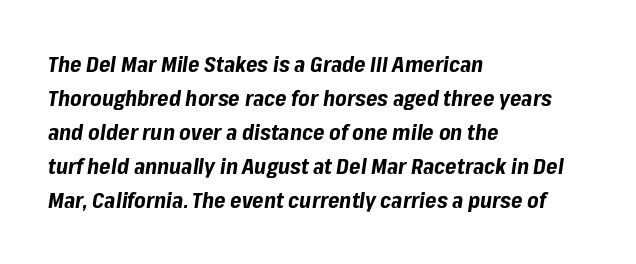
Strokes here are thick enough to call this a true bold. Letters rest on an invisible, unmarked baseline. Look at the tracking — it's just the regular setting, nothing added. Typeset ragged right — the left edge is the straight one.
